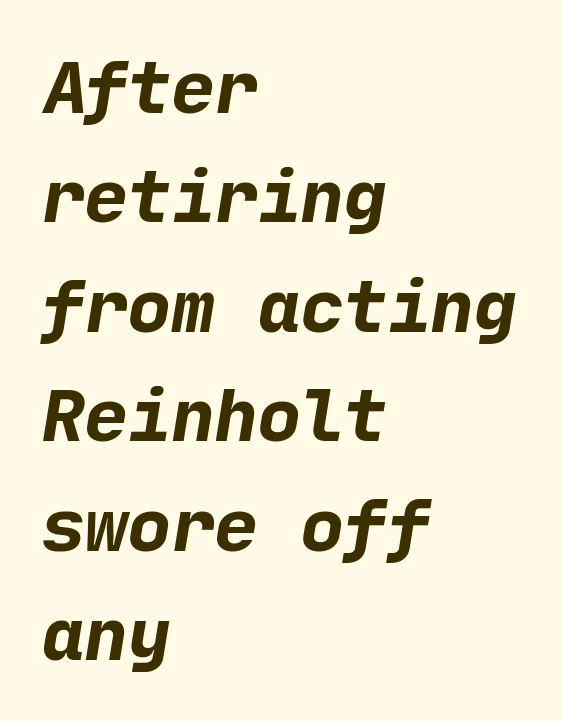
{"serif": "no", "bold": "yes", "weight": "bold", "width": "normal", "stroke_contrast": "low", "x_height": "medium", "underline": "no", "align": "left", "line_spacing": "normal", "line_spacing_ratio": 1.52, "letter_spacing": "normal", "letter_spacing_em": 0.0, "glyph_px": 72}
